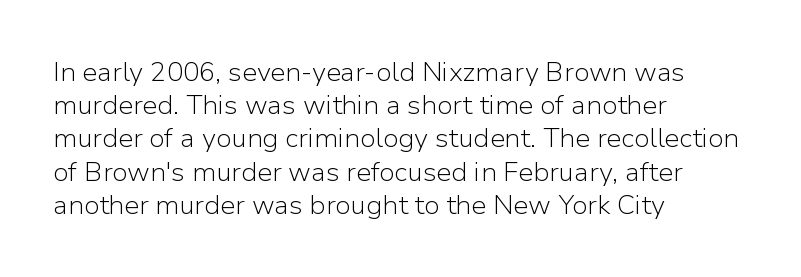
Q: Is the text bold? A: No.
Q: Is the text italic (slanted)? A: No, it is upright.
Q: Is the text underlined? A: No.
Q: How is the paragraph aligned? A: Left-aligned.
Q: Is the spacing between letters normal or unusually wide? A: Normal.
